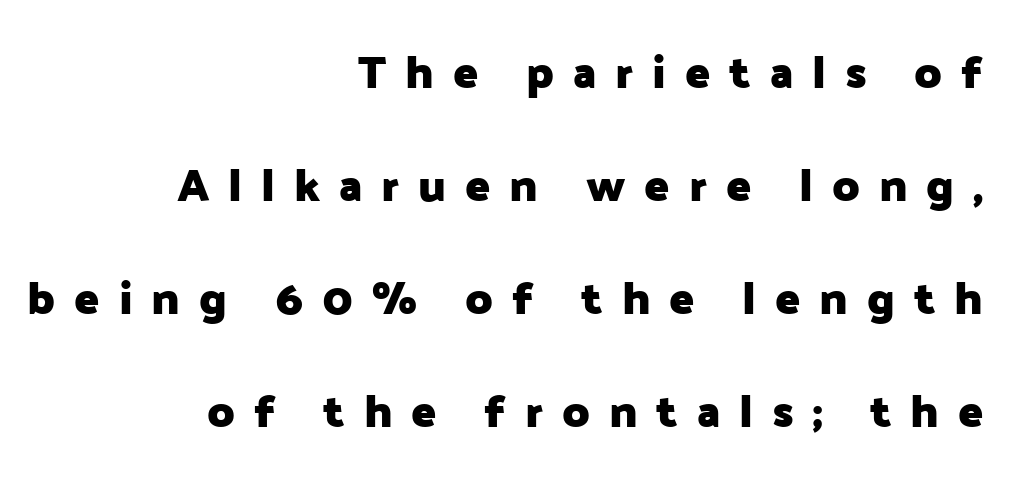
Substantial extra tracking has been applied to these lines. The ragged edge is on the left, which tells us the setting is flush right. Each letter keeps its own natural width here, so spacing adapts to shape. Summary of vertical rhythm: relaxed, with wide interline spacing. Style check: upright. Summary of weight: heavy, a full bold.
